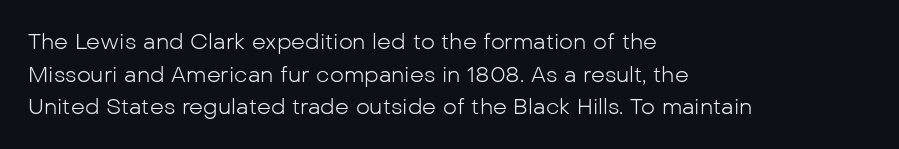
The image shows 22 px text type, upright; set left-aligned, normal line spacing (1.48x), normal letter spacing, not underlined.
